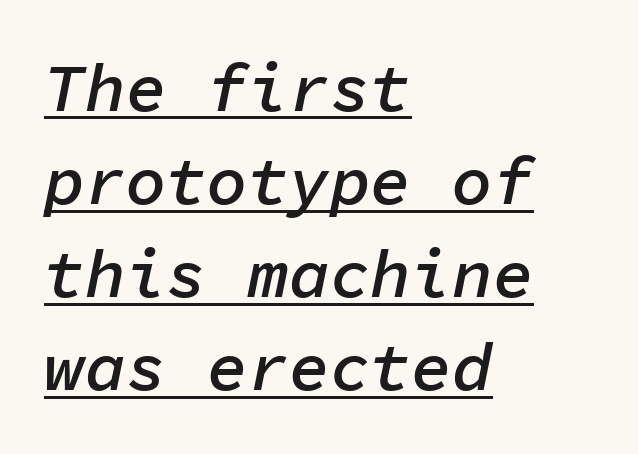
The rendering uses typewriter-style spacing with identical character cells. The paragraph has a hard left edge and a soft right edge. Typesetter's note: demi weight, one step under bold. The glyphs are accompanied by a horizontal stroke just below them. The letters are slanted; this is an italic face. In terms of leading, this rendering sits right in the middle.
